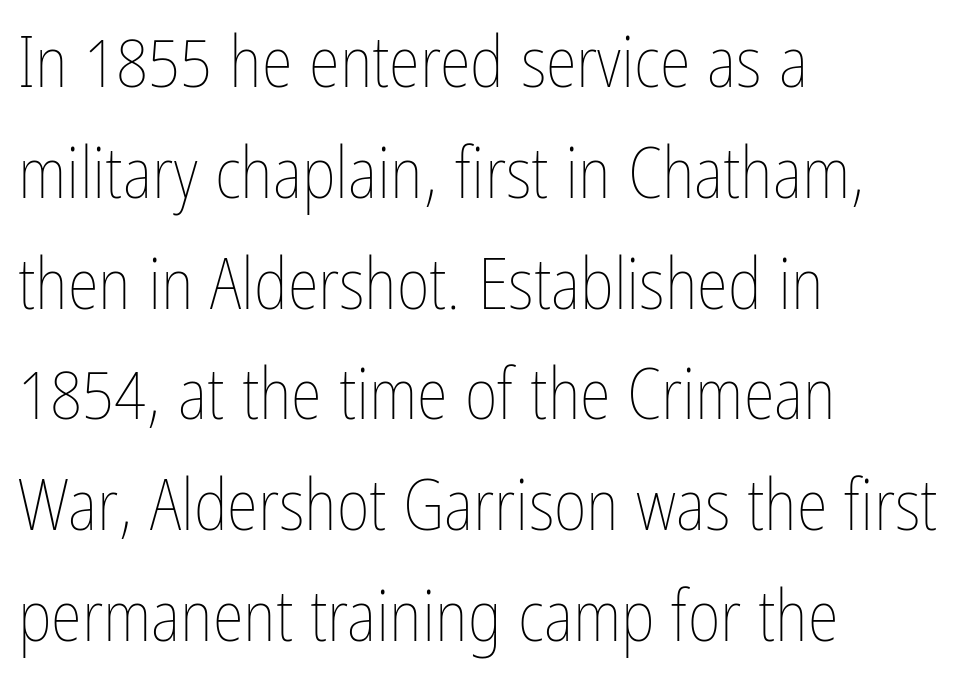
The image shows 71 px thin, condensed type, upright; set left-aligned, normal line spacing (1.56x), normal letter spacing, not underlined; low stroke contrast and a medium x-height.
